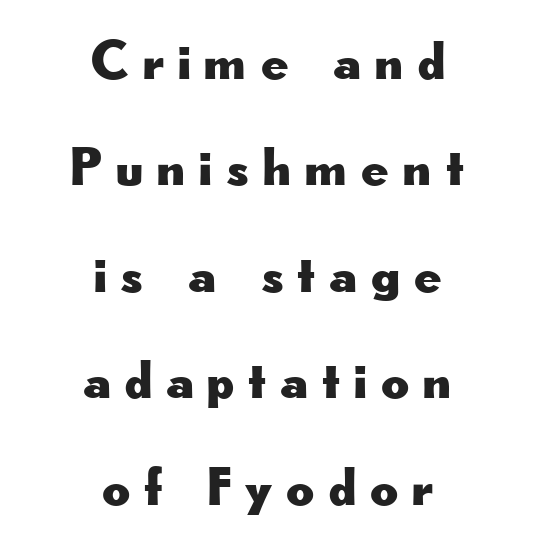
Q: Is the text italic (slanted)? A: No, it is upright.
Q: Is the typeface a serif or a sans-serif typeface? A: Sans-serif.
Q: Is the text underlined? A: No.
Q: How is the paragraph aligned? A: Centered.
Q: Is the spacing between letters normal or unusually wide? A: Unusually wide.
Q: Is the spacing between lines tight, normal or loose? A: Loose.
Q: Width (condensed, normal, or wide)? A: Wide.
Q: Stroke contrast? A: Low.
Q: x-height? A: Small.
Q: Monospaced? A: No.
